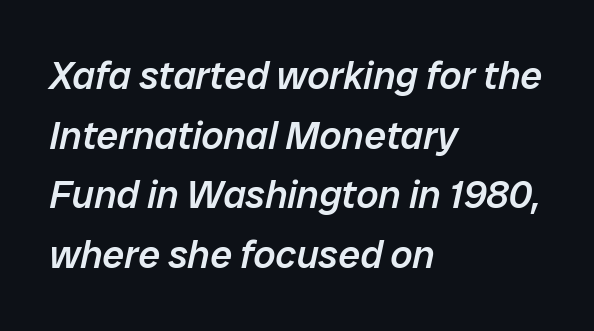
Q: Is the text bold? A: Semi-bold.
Q: Is the text italic (slanted)? A: Yes, it leans right by about 12 degrees.
Q: Is the text underlined? A: No.
Q: How is the paragraph aligned? A: Left-aligned.
Q: Is the spacing between letters normal or unusually wide? A: Normal.
Q: Is the spacing between lines tight, normal or loose? A: Normal.
Q: Width (condensed, normal, or wide)? A: Normal.
Q: Stroke contrast? A: Low.
Q: x-height? A: Medium.
Q: Monospaced? A: No.
